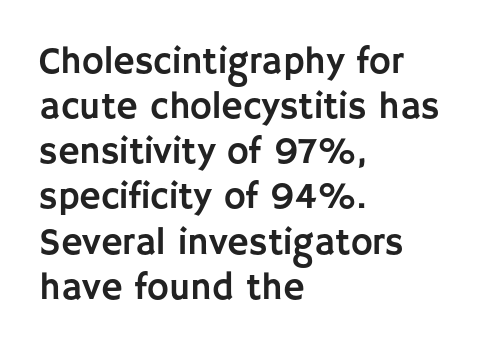
This sample has the flowing, uneven cadence of proportional lettering. Words appear dense and cohesive because spacing is normal. Casual observation: everything's shoved over to the left. Font category for this specimen: sans-serif. Honestly, there is no underline to notice here at all.
